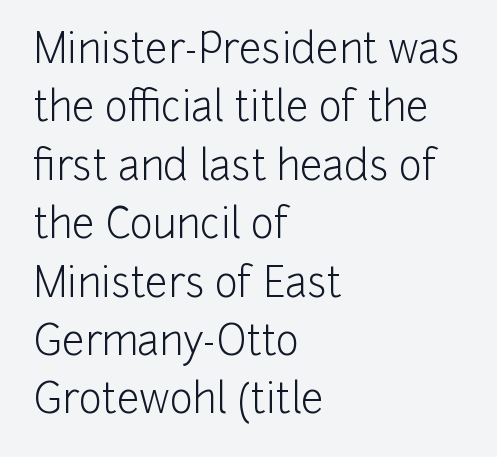
Q: Is the text bold? A: No.
Q: Is the text italic (slanted)? A: No, it is upright.
Q: Is the typeface a serif or a sans-serif typeface? A: Sans-serif.
Q: Is the text underlined? A: No.
Q: How is the paragraph aligned? A: Left-aligned.
Q: Is the spacing between letters normal or unusually wide? A: Normal.
Q: Is the spacing between lines tight, normal or loose? A: Normal.
Q: Width (condensed, normal, or wide)? A: Normal.
Q: Stroke contrast? A: Low.
Q: x-height? A: Medium.
Q: Monospaced? A: No.
